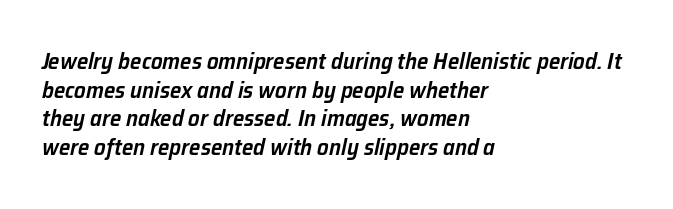
Characters are canted at an angle relative to the baseline's perpendicular. A student would call this left alignment; a typographer would say flush left, rag right. Vertically, the passage feels balanced, rows spaced as you'd expect. Students, note that the glyphs here touch the page at normal intervals. Words float on clear page, feet unadorned. Summary of weight: moderately heavy, a semibold.
